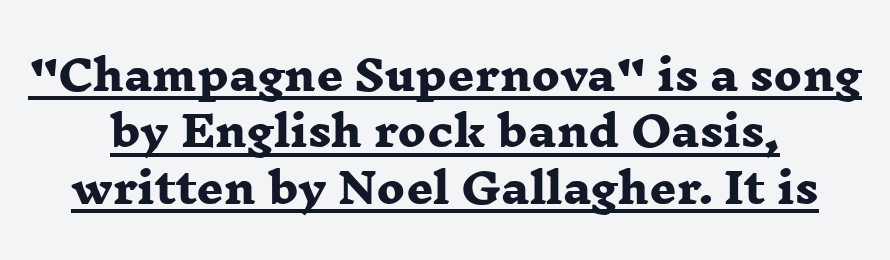
Decoration check: the copy is underlined. Emphasis by weight is at full strength: bold. The vertical gap from one line to the next is medium. The letters carry serifs — small finishing strokes at the ends of their stems. The face used here is proportionally spaced, like ordinary book or web type.
